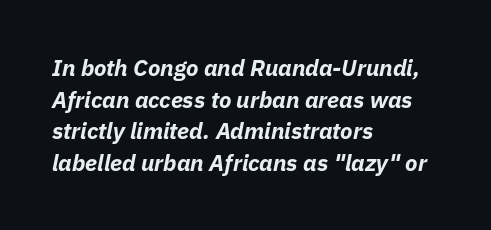
What weight is shown? A full bold with thick strokes. Inter-character spacing is left at the font's built-in metrics. The typesetter chose a ragged-right arrangement here. This sample uses an oblique cut, with every glyph tilted off the vertical. Unmarked baselines from the first word to the last. The block of text has a typical density, with ordinary space between rows.
